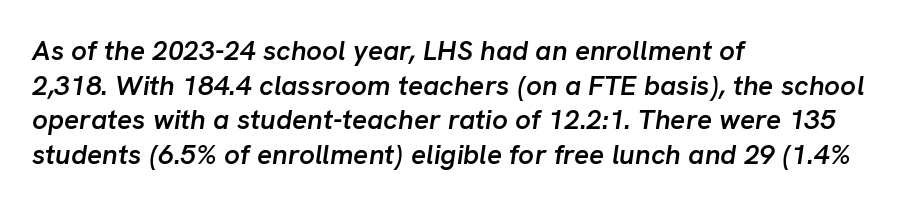
Q: Is the text bold? A: Semi-bold.
Q: Is the text italic (slanted)? A: Yes, it leans right by about 8 degrees.
Q: Is the text underlined? A: No.
Q: How is the paragraph aligned? A: Left-aligned.
Q: Is the spacing between letters normal or unusually wide? A: Normal.
Q: Width (condensed, normal, or wide)? A: Normal.
Q: Stroke contrast? A: Low.
Q: x-height? A: Medium.
Q: Monospaced? A: No.
